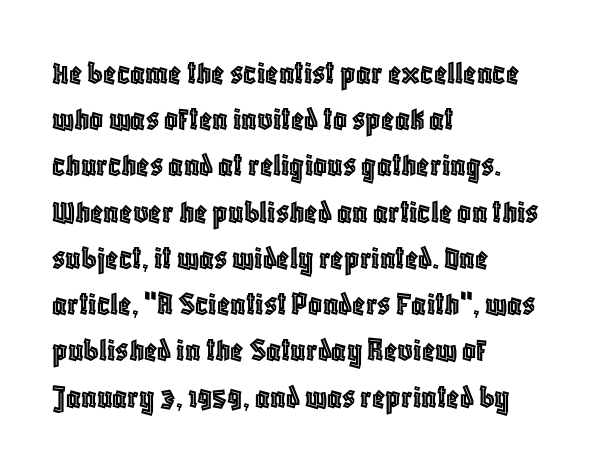
{"italic": "no", "width": "condensed", "x_height": "large", "monospaced": "no", "underline": "no", "align": "left", "line_spacing": "normal", "line_spacing_ratio": 1.36, "letter_spacing": "normal", "letter_spacing_em": 0.0, "glyph_px": 34}
